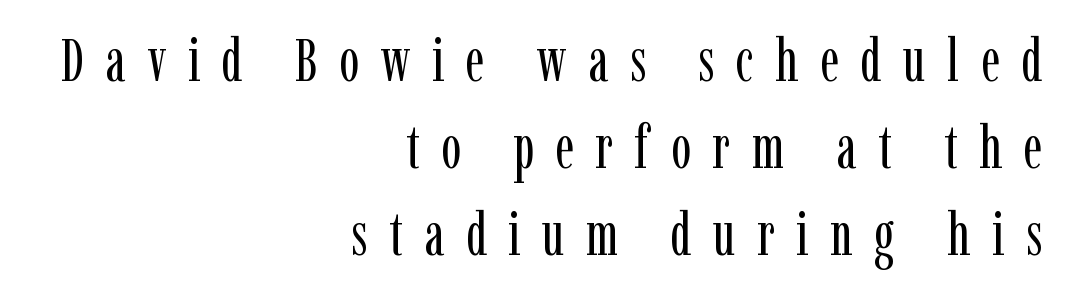
Q: Is the text bold? A: No.
Q: Is the text italic (slanted)? A: No, it is upright.
Q: Is the typeface a serif or a sans-serif typeface? A: Serif.
Q: Is the text underlined? A: No.
Q: How is the paragraph aligned? A: Right-aligned.
Q: Is the spacing between letters normal or unusually wide? A: Unusually wide.
Q: Is the spacing between lines tight, normal or loose? A: Normal.
Q: Width (condensed, normal, or wide)? A: Condensed.
Q: Stroke contrast? A: Low.
Q: x-height? A: Medium.
Q: Monospaced? A: No.
